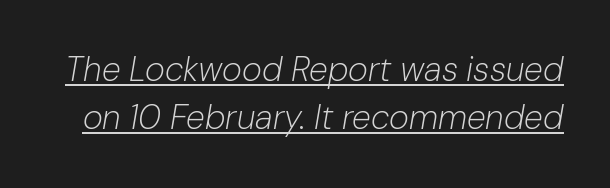
{"italic": "yes", "lean": "right", "slant_degrees": 10, "bold": "no", "weight": "light", "width": "normal", "stroke_contrast": "low", "x_height": "medium", "monospaced": "no", "underline": "yes", "line_spacing": "normal", "line_spacing_ratio": 1.42, "letter_spacing": "normal", "letter_spacing_em": 0.0, "glyph_px": 34}
